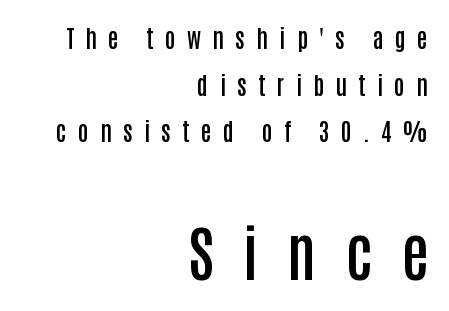
Q: Is the text bold? A: Semi-bold.
Q: Is the text italic (slanted)? A: No, it is upright.
Q: Is the typeface a serif or a sans-serif typeface? A: Sans-serif.
Q: Is the text underlined? A: No.
Q: How is the paragraph aligned? A: Right-aligned.
Q: Is the spacing between letters normal or unusually wide? A: Unusually wide.
Q: Is the spacing between lines tight, normal or loose? A: Loose.
Q: Which block of text is set in a larger size, the first (top) or the second (bottom)? A: The second (bottom) one.
Q: Width (condensed, normal, or wide)? A: Condensed.
Q: Stroke contrast? A: Low.
Q: x-height? A: Large.
Q: Monospaced? A: No.
